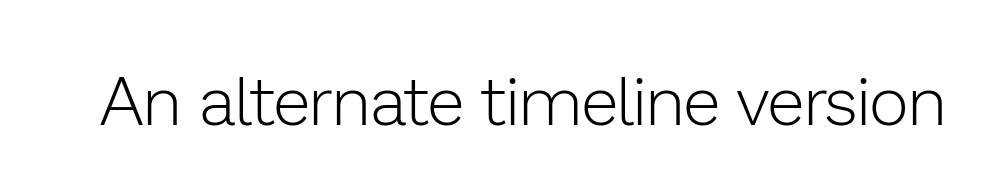
Q: Is the text bold? A: No.
Q: Is the text italic (slanted)? A: No, it is upright.
Q: Is the typeface a serif or a sans-serif typeface? A: Sans-serif.
Q: Is the text underlined? A: No.
Q: Is the spacing between letters normal or unusually wide? A: Normal.
Q: Width (condensed, normal, or wide)? A: Normal.
Q: Stroke contrast? A: Low.
Q: x-height? A: Medium.
Q: Monospaced? A: No.
